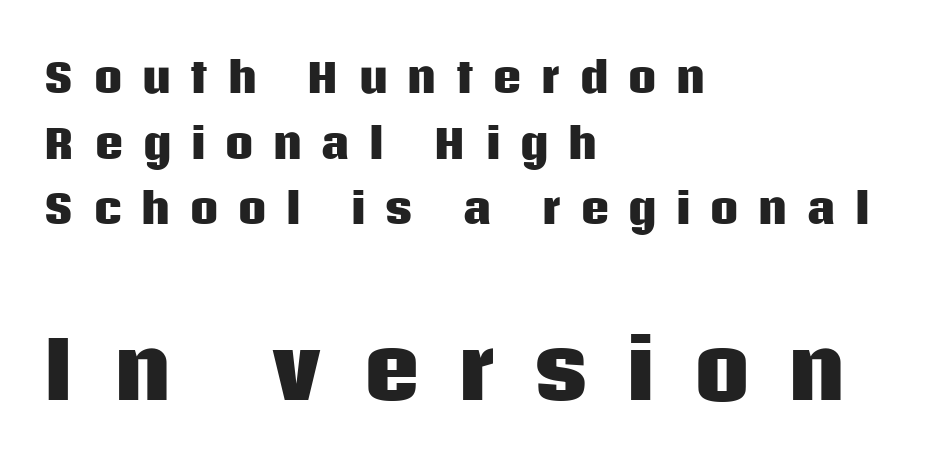
Q: Is the text bold? A: Yes.
Q: Is the text italic (slanted)? A: No, it is upright.
Q: Is the typeface a serif or a sans-serif typeface? A: Sans-serif.
Q: Is the text underlined? A: No.
Q: How is the paragraph aligned? A: Left-aligned.
Q: Is the spacing between letters normal or unusually wide? A: Unusually wide.
Q: Is the spacing between lines tight, normal or loose? A: Normal.
Q: Which block of text is set in a larger size, the first (top) or the second (bottom)? A: The second (bottom) one.
Q: Width (condensed, normal, or wide)? A: Normal.
Q: Stroke contrast? A: Low.
Q: x-height? A: Large.
Q: Monospaced? A: No.
